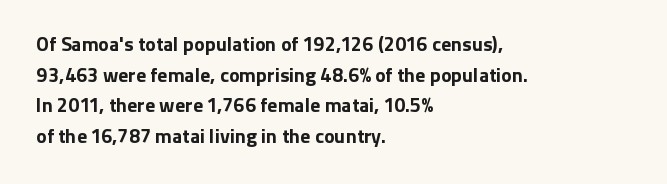
Q: Is the text bold? A: Yes.
Q: Is the text italic (slanted)? A: No, it is upright.
Q: Is the text underlined? A: No.
Q: How is the paragraph aligned? A: Left-aligned.
Q: Is the spacing between letters normal or unusually wide? A: Normal.
Q: Is the spacing between lines tight, normal or loose? A: Normal.
